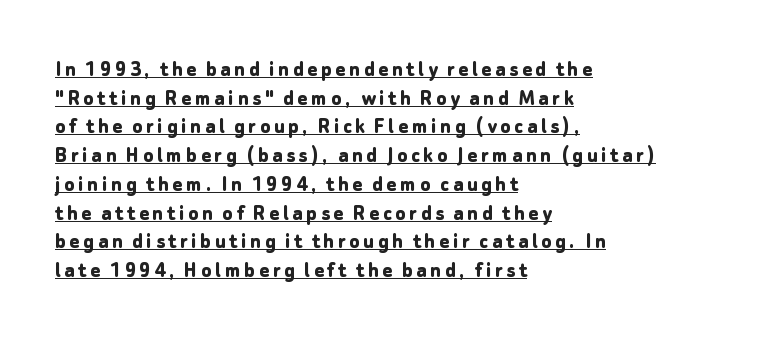
Q: Is the text bold? A: Yes.
Q: Is the text italic (slanted)? A: No, it is upright.
Q: Is the text underlined? A: Yes.
Q: How is the paragraph aligned? A: Left-aligned.
Q: Is the spacing between lines tight, normal or loose? A: Normal.
